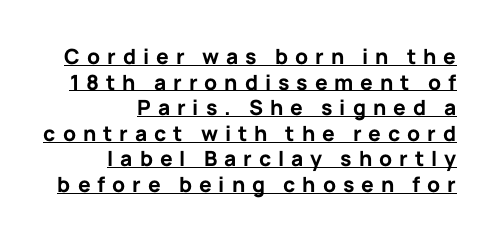
{"italic": "no", "bold": "yes", "underline": "yes", "align": "right", "line_spacing_ratio": 1.22, "letter_spacing": "wide", "letter_spacing_em": 0.33, "glyph_px": 21}
